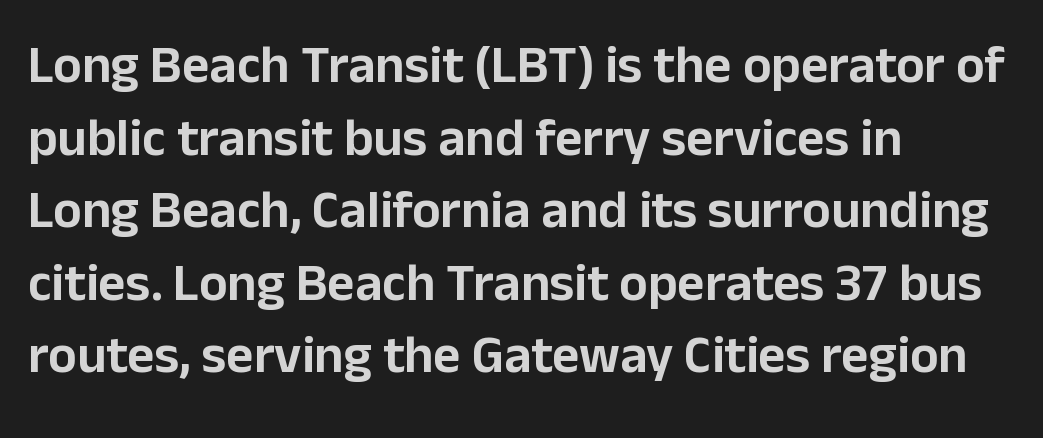
Q: Is the text italic (slanted)? A: No, it is upright.
Q: Is the typeface a serif or a sans-serif typeface? A: Sans-serif.
Q: Is the text underlined? A: No.
Q: How is the paragraph aligned? A: Left-aligned.
Q: Is the spacing between letters normal or unusually wide? A: Normal.
Q: Is the spacing between lines tight, normal or loose? A: Normal.
Q: Width (condensed, normal, or wide)? A: Normal.
Q: Stroke contrast? A: Low.
Q: x-height? A: Medium.
Q: Monospaced? A: No.
